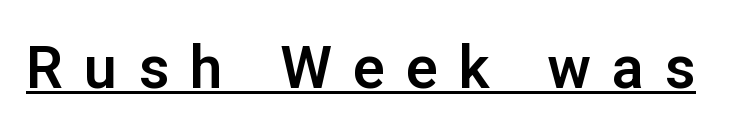
Q: Is the text italic (slanted)? A: No, it is upright.
Q: Is the typeface a serif or a sans-serif typeface? A: Sans-serif.
Q: Is the text underlined? A: Yes.
Q: Is the spacing between letters normal or unusually wide? A: Unusually wide.
Q: Width (condensed, normal, or wide)? A: Normal.
Q: Stroke contrast? A: Low.
Q: x-height? A: Medium.
Q: Monospaced? A: No.
